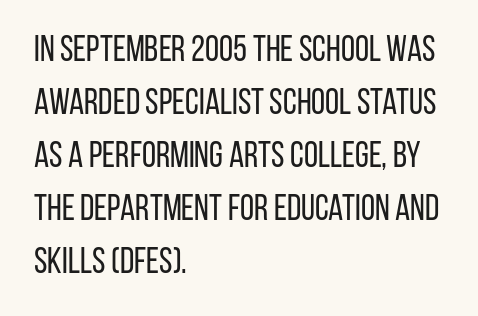
{"serif": "no", "italic": "no", "bold": "no", "weight": "regular", "width": "condensed", "stroke_contrast": "low", "x_height": "large", "monospaced": "no", "underline": "no", "align": "left", "line_spacing": "normal", "line_spacing_ratio": 1.47, "letter_spacing": "normal", "letter_spacing_em": 0.0, "glyph_px": 36}
